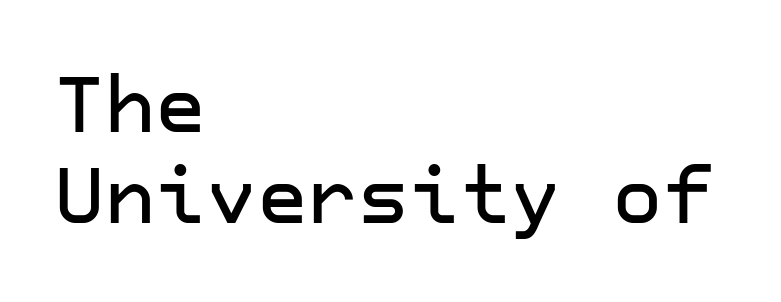
Q: Is the text italic (slanted)? A: No, it is upright.
Q: Is the typeface a serif or a sans-serif typeface? A: Sans-serif.
Q: Is the text underlined? A: No.
Q: How is the paragraph aligned? A: Left-aligned.
Q: Is the spacing between letters normal or unusually wide? A: Normal.
Q: Width (condensed, normal, or wide)? A: Normal.
Q: Stroke contrast? A: Low.
Q: x-height? A: Medium.
